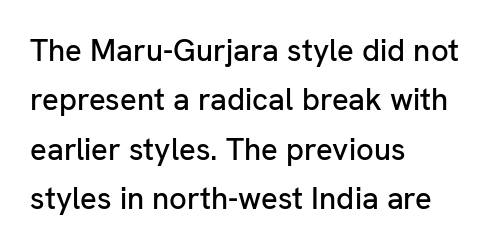
Q: Is the text italic (slanted)? A: No, it is upright.
Q: Is the typeface a serif or a sans-serif typeface? A: Sans-serif.
Q: Is the text underlined? A: No.
Q: How is the paragraph aligned? A: Left-aligned.
Q: Is the spacing between letters normal or unusually wide? A: Normal.
Q: Is the spacing between lines tight, normal or loose? A: Normal.
Q: Width (condensed, normal, or wide)? A: Normal.
Q: Stroke contrast? A: Low.
Q: x-height? A: Medium.
Q: Monospaced? A: No.
